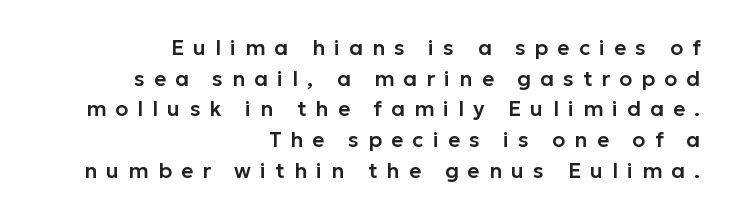
{"italic": "no", "underline": "no", "align": "right", "line_spacing": "normal", "line_spacing_ratio": 1.46, "letter_spacing": "wide", "letter_spacing_em": 0.44, "glyph_px": 21}
